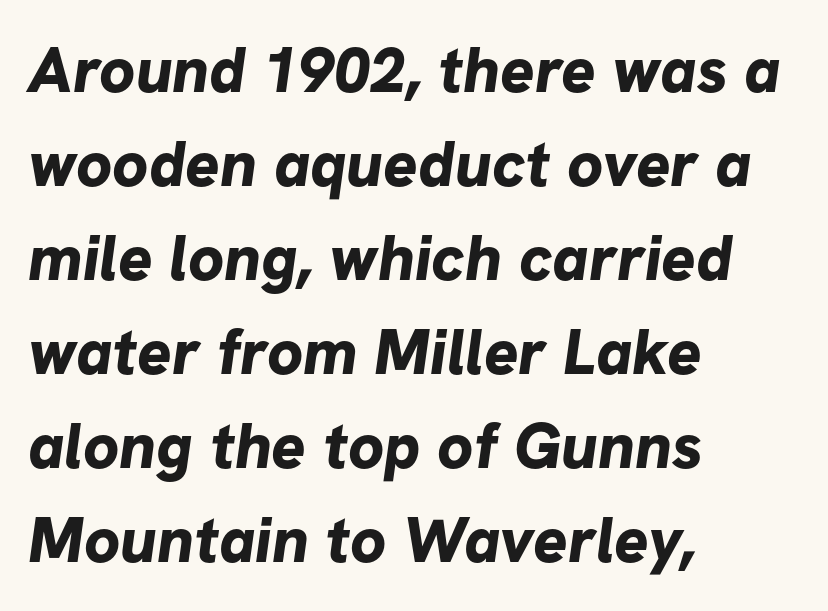
The image shows 64 px bold sans-serif type; set left-aligned, normal line spacing (1.47x), normal letter spacing, not underlined; low stroke contrast and a medium x-height.
